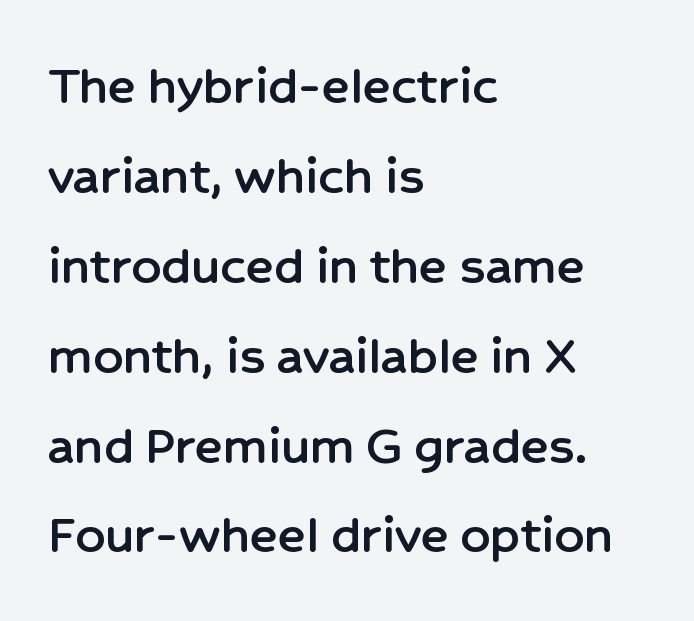
{"serif": "no", "italic": "no", "width": "normal", "stroke_contrast": "low", "x_height": "medium", "monospaced": "no", "underline": "no", "align": "left", "line_spacing": "normal", "line_spacing_ratio": 1.55, "letter_spacing": "normal", "letter_spacing_em": 0.0, "glyph_px": 58}
